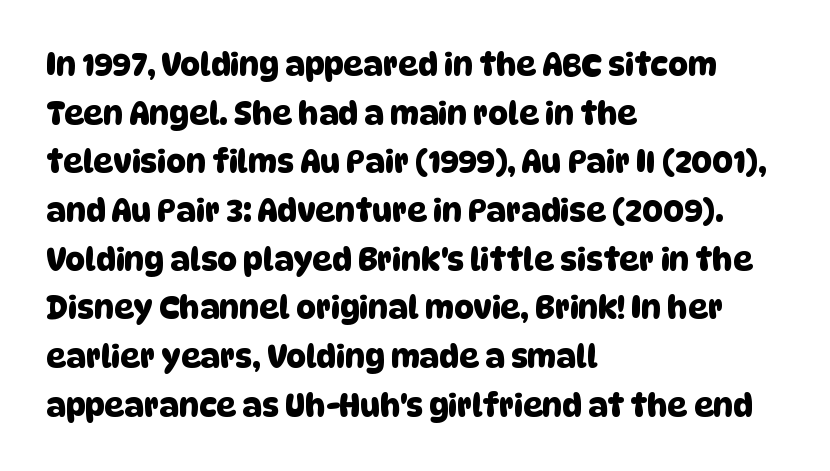
{"serif": "no", "width": "normal", "stroke_contrast": "low", "x_height": "large", "monospaced": "no", "underline": "no", "align": "left", "line_spacing": "normal", "line_spacing_ratio": 1.57, "letter_spacing": "normal", "letter_spacing_em": 0.0, "glyph_px": 31}
